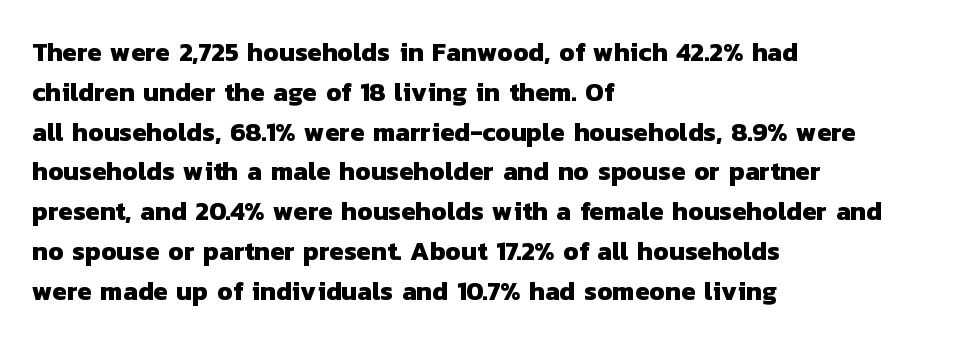
Alignment: flush left. Normally led — the rows are evenly, conventionally spaced. The type is set solid horizontally, with unmodified tracking. Typographic density is high because the face is bold. Check the space under the baseline: it is left empty.
